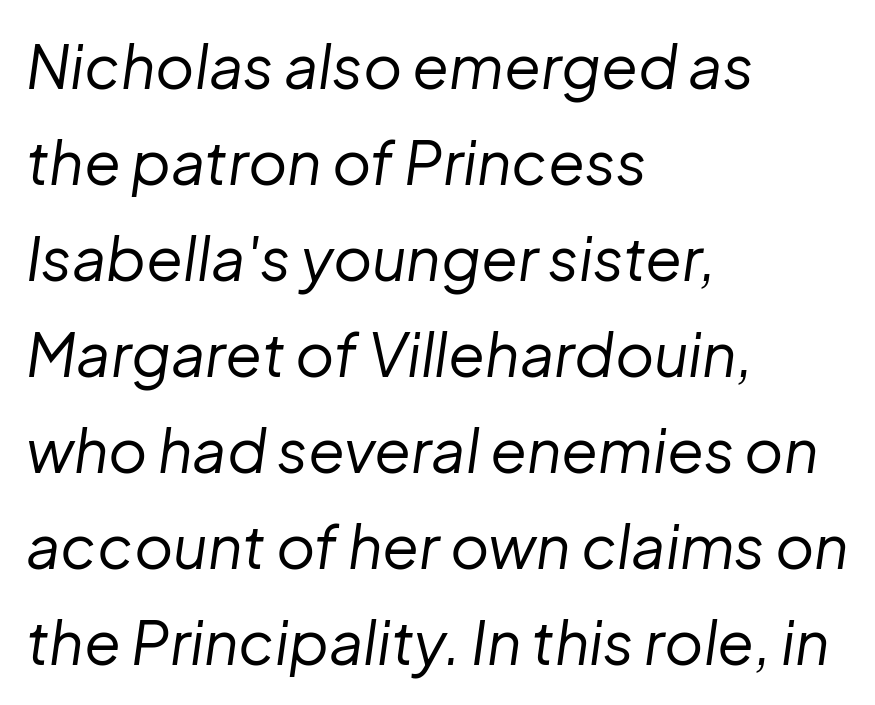
Q: Is the text bold? A: No.
Q: Is the text italic (slanted)? A: Yes, it leans right by about 8 degrees.
Q: Is the text underlined? A: No.
Q: How is the paragraph aligned? A: Left-aligned.
Q: Is the spacing between letters normal or unusually wide? A: Normal.
Q: Is the spacing between lines tight, normal or loose? A: Normal.
Q: Width (condensed, normal, or wide)? A: Normal.
Q: Stroke contrast? A: Low.
Q: x-height? A: Medium.
Q: Monospaced? A: No.
